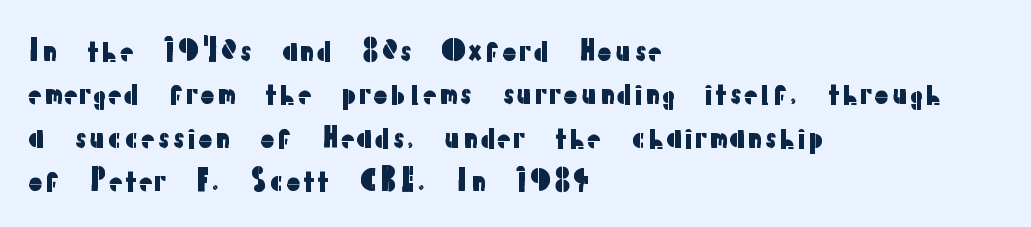
Characters remain perfectly vertical along every line. Looks like regular typesetting: each glyph gets only the width it needs. Stroke terminals: plain, sans-serif. The line-height multiplier appears to be the usual default.
